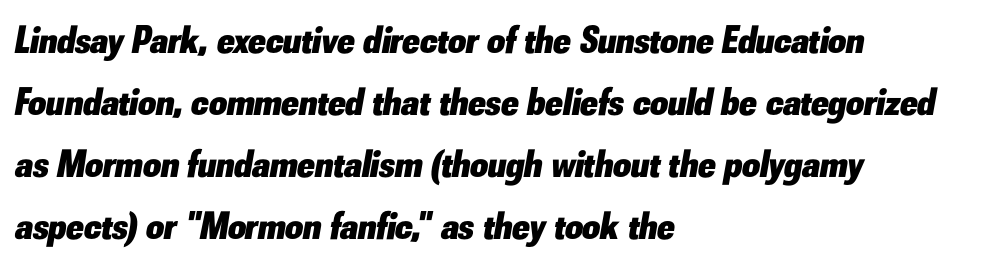
Only glyphs here, with clear space below each row. These lines were composed using italics. The block of text has a typical density, with ordinary space between rows. Words appear dense and cohesive because spacing is normal. Think of a printed novel: that variable character pitch is what you see here.
